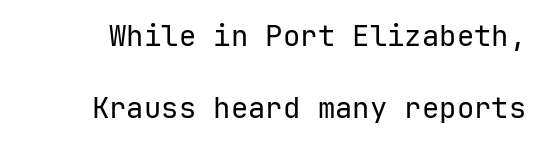
The image shows 29 px regular-weight sans-serif type, upright; set loose line spacing (2.49x), normal letter spacing, not underlined; low stroke contrast and a medium x-height.
